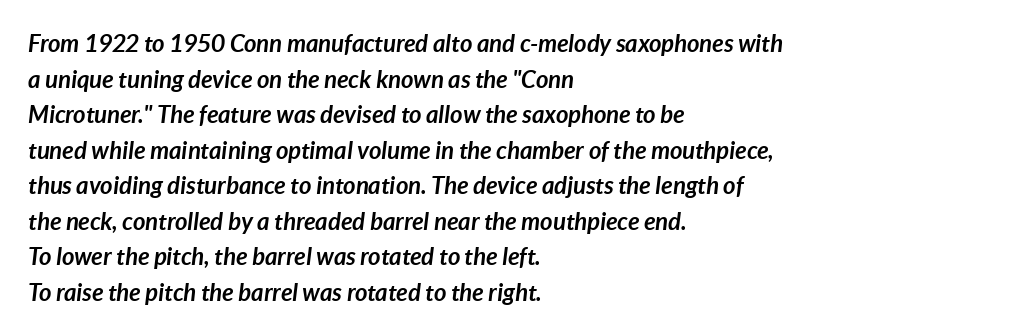
The compositor pushed each line to the left boundary. The zone under the glyphs is completely vacant. The line texture is even and compact thanks to regular tracking. Summary of weight: heavy, a full bold. Slanted lettering throughout.
